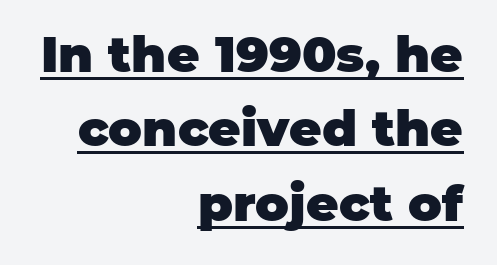
{"serif": "no", "italic": "no", "bold": "yes", "weight": "heavy", "width": "normal", "stroke_contrast": "low", "x_height": "large", "monospaced": "no", "underline": "yes", "align": "right", "line_spacing": "normal", "line_spacing_ratio": 1.49, "letter_spacing": "normal", "letter_spacing_em": 0.0, "glyph_px": 50}
